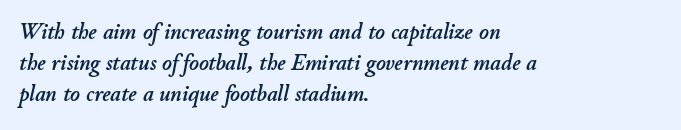
There is no visible air inserted between adjacent glyphs. One-word summary of the alignment: left. Vertical spacing — default. Notice how the stems are inclined rather than vertical — that's the hallmark of italics. Anything drawn beneath the words? Only blank space.
